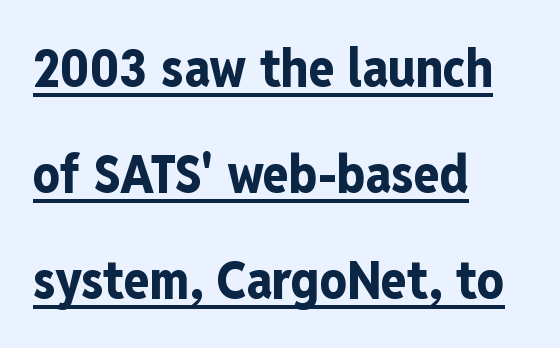
You can tell from the bare stems that sans-serif type was used. Stroke thickness is high; the sample reads as a true bold. The lettering holds an erect, upright posture throughout. Each new line begins a long way beneath the previous one. Tracking here is standard; glyphs follow each other at the usual distance. Has an underline been added? It has.
